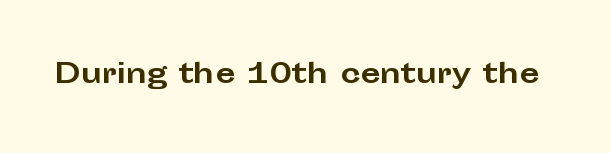
Q: Is the text bold? A: Yes.
Q: Is the text italic (slanted)? A: No, it is upright.
Q: Is the text underlined? A: No.
Q: Is the spacing between letters normal or unusually wide? A: Normal.
